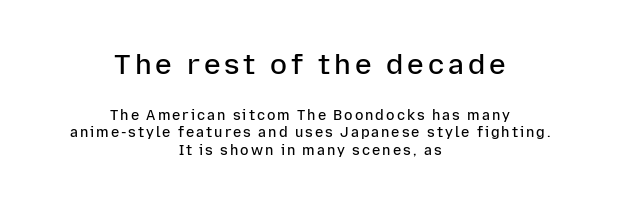
Q: Is the text bold? A: Semi-bold.
Q: Is the text italic (slanted)? A: No, it is upright.
Q: Is the typeface a serif or a sans-serif typeface? A: Sans-serif.
Q: Is the text underlined? A: No.
Q: How is the paragraph aligned? A: Centered.
Q: Which block of text is set in a larger size, the first (top) or the second (bottom)? A: The first (top) one.
Q: Width (condensed, normal, or wide)? A: Normal.
Q: Stroke contrast? A: Low.
Q: x-height? A: Medium.
Q: Monospaced? A: No.
